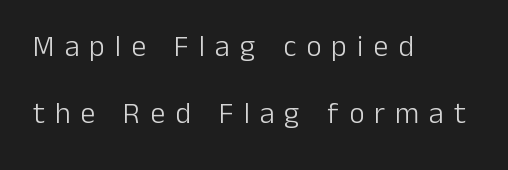
The image shows 30 px light sans-serif type, upright; set left-aligned, loose line spacing (2.23x), unusually wide letter spacing (+0.33 em), not underlined; low stroke contrast and a medium x-height.
